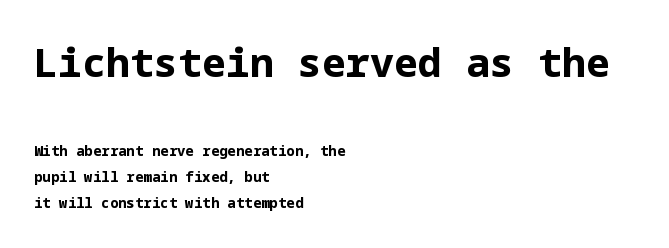
{"serif": "no", "italic": "no", "bold": "yes", "weight": "bold", "width": "normal", "stroke_contrast": "low", "x_height": "medium", "underline": "no", "align": "left", "line_spacing_ratio": 1.87, "letter_spacing": "normal", "letter_spacing_em": 0.0, "larger_block": "first", "size_ratio": 2.86, "glyph_px": 40}
